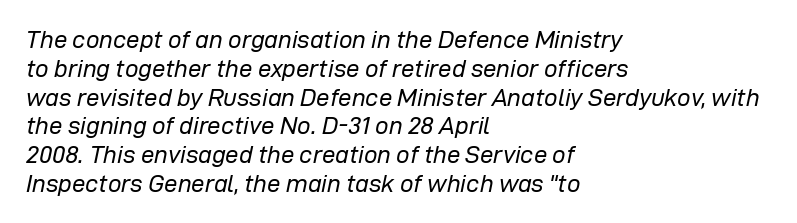
{"italic": "yes", "lean": "right", "slant_degrees": 12, "bold": "no", "underline": "no", "align": "left", "line_spacing_ratio": 1.2, "letter_spacing": "normal", "letter_spacing_em": 0.0, "glyph_px": 24}
